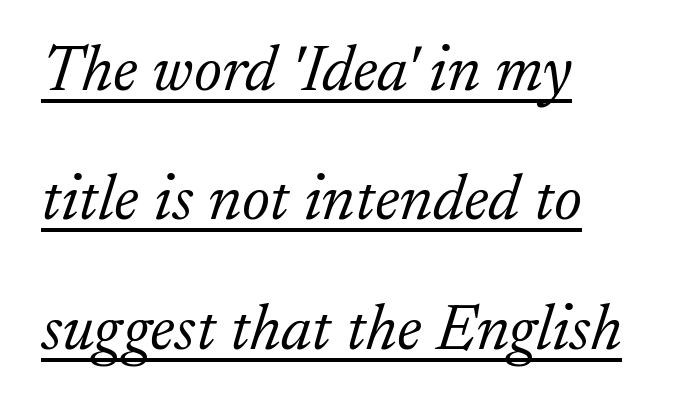
The image shows 66 px light serif type, italic (leaning right); set left-aligned, loose line spacing (1.96x), normal letter spacing, underlined; low stroke contrast and a small x-height.
